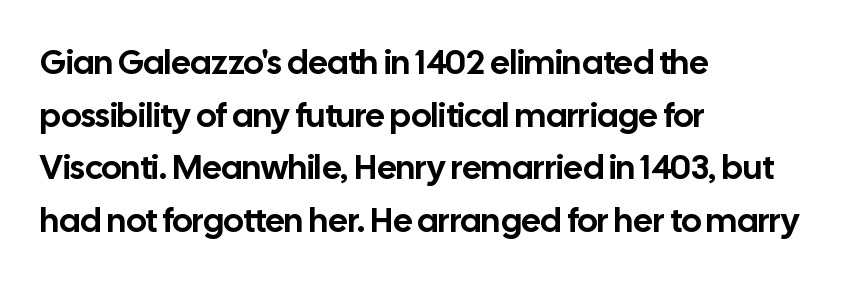
Type style note: lacks serifs. The letters advance in unequal steps, a hallmark of proportional type. Glyph-to-glyph distance matches everyday printed text. Honestly, the row spacing looks completely unremarkable.
